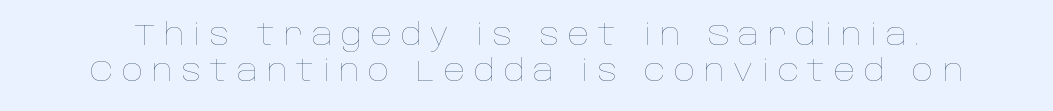
Proportional: the letters do not fall into vertical columns. A quiet, ordinary-to-light weight characterises the typeface. Does the lettering tilt? It doesn't — this is upright. Honestly, the letter spacing is so wide it's the main thing you notice. Descenders hang freely into open space.
